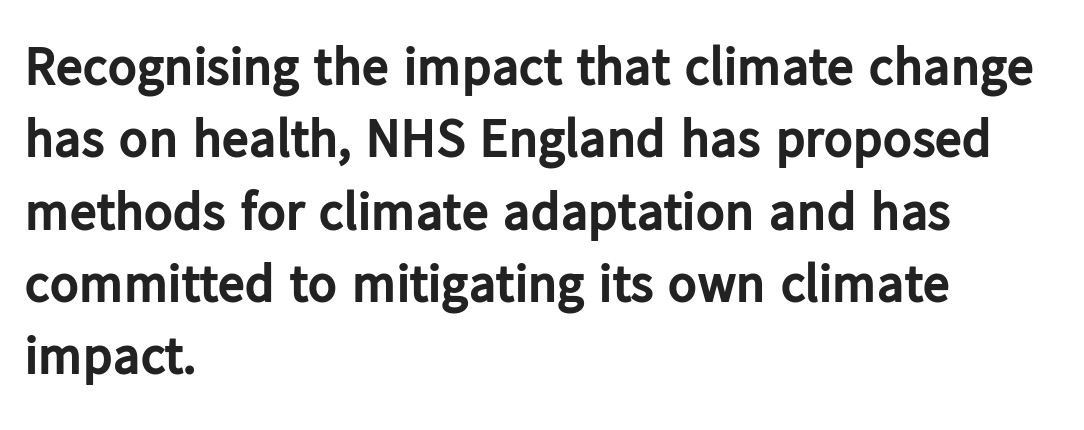
Q: Is the text bold? A: Yes.
Q: Is the text italic (slanted)? A: No, it is upright.
Q: Is the typeface a serif or a sans-serif typeface? A: Sans-serif.
Q: Is the text underlined? A: No.
Q: How is the paragraph aligned? A: Left-aligned.
Q: Is the spacing between letters normal or unusually wide? A: Normal.
Q: Is the spacing between lines tight, normal or loose? A: Normal.
Q: Width (condensed, normal, or wide)? A: Normal.
Q: Stroke contrast? A: Low.
Q: x-height? A: Medium.
Q: Monospaced? A: No.
